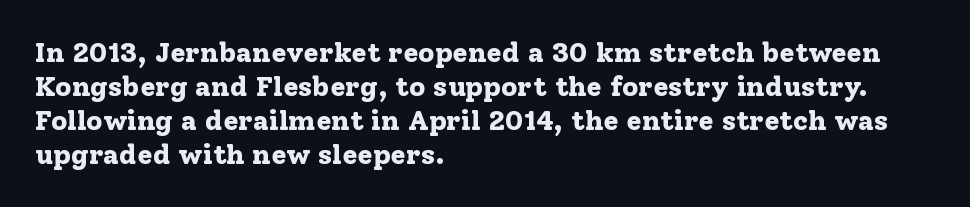
Font category for this specimen: serif. In terms of weight, the rendering is a true, heavy bold. Clear beneath every line of the passage. Style check: upright.
